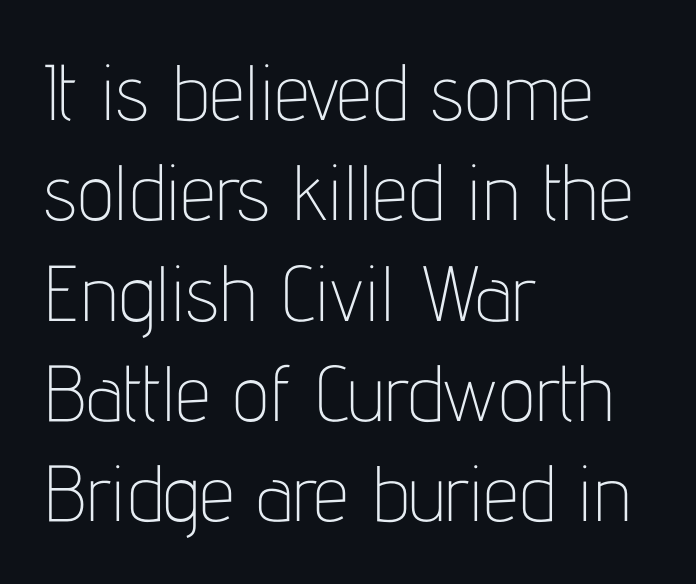
{"serif": "no", "italic": "no", "bold": "no", "weight": "thin", "width": "condensed", "stroke_contrast": "low", "x_height": "medium", "monospaced": "no", "underline": "no", "align": "left", "line_spacing": "normal", "line_spacing_ratio": 1.27, "letter_spacing": "normal", "letter_spacing_em": 0.0, "glyph_px": 79}
